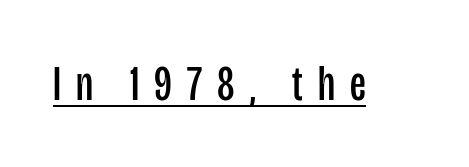
Q: Is the text bold? A: No.
Q: Is the text italic (slanted)? A: No, it is upright.
Q: Is the typeface a serif or a sans-serif typeface? A: Sans-serif.
Q: Is the text underlined? A: Yes.
Q: Is the spacing between letters normal or unusually wide? A: Unusually wide.
Q: Width (condensed, normal, or wide)? A: Condensed.
Q: Stroke contrast? A: Low.
Q: x-height? A: Large.
Q: Monospaced? A: No.
